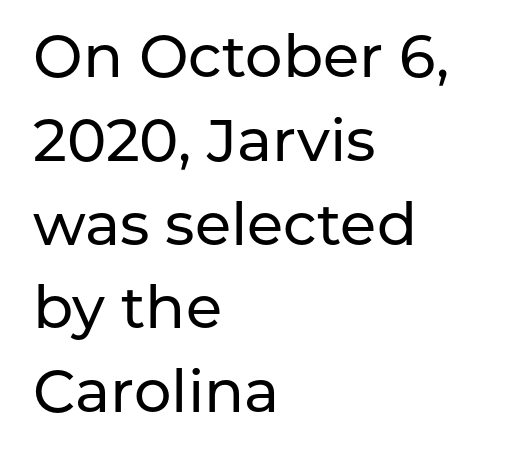
Honestly, there is no underline to notice here at all. The gaps between neighbouring characters are ordinary and unremarkable. How would I describe the line gaps? Plain and ordinary. If you drew a ruler down the left edge, every line would touch it.
